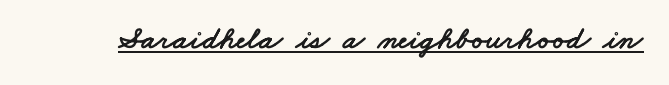
Q: Is the typeface a serif or a sans-serif typeface? A: Sans-serif.
Q: Is the text underlined? A: Yes.
Q: Is the spacing between letters normal or unusually wide? A: Normal.
Q: Width (condensed, normal, or wide)? A: Wide.
Q: Stroke contrast? A: Low.
Q: x-height? A: Small.
Q: Monospaced? A: No.
